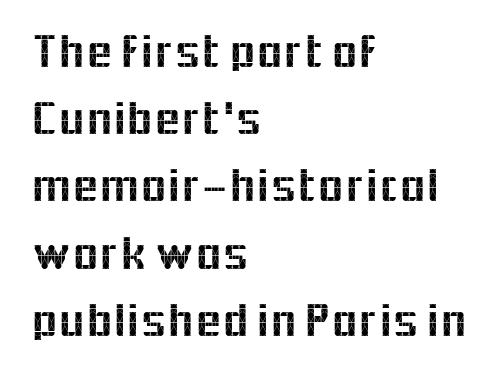
{"serif": "no", "italic": "no", "width": "normal", "x_height": "medium", "monospaced": "no", "underline": "no", "align": "left", "line_spacing": "normal", "line_spacing_ratio": 1.4, "letter_spacing": "normal", "letter_spacing_em": 0.0, "glyph_px": 48}
